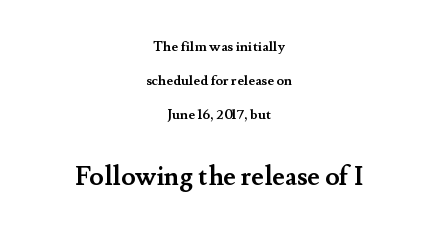
Glance below the letters and you will spot only blank space. A student would notice the bottom passage is typeset larger than what precedes it. These words are printed bold, with thick strokes throughout. Ascenders rise straight up at ninety degrees. A typesetter would call this leading open, well beyond the default. The compositor balanced each line on the midline.
